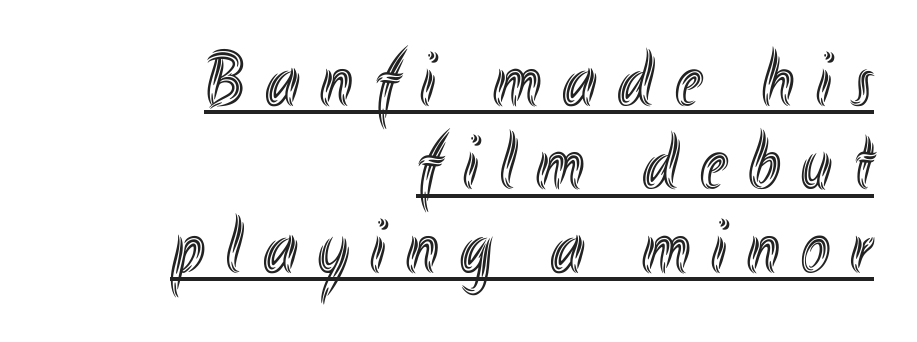
{"width": "condensed", "x_height": "small", "monospaced": "no", "underline": "yes", "align": "right", "line_spacing": "tight", "line_spacing_ratio": 1.07, "letter_spacing": "wide", "letter_spacing_em": 0.27, "glyph_px": 78}
